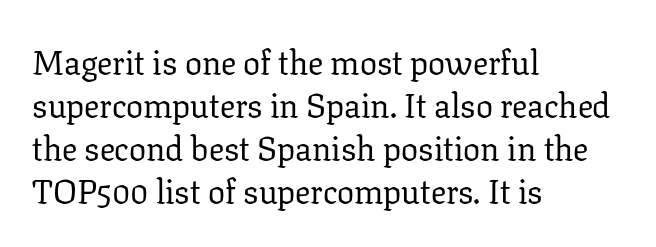
The image shows 34 px regular-weight serif type, upright; set left-aligned, normal line spacing (1.26x), normal letter spacing, not underlined; low stroke contrast and a medium x-height.
